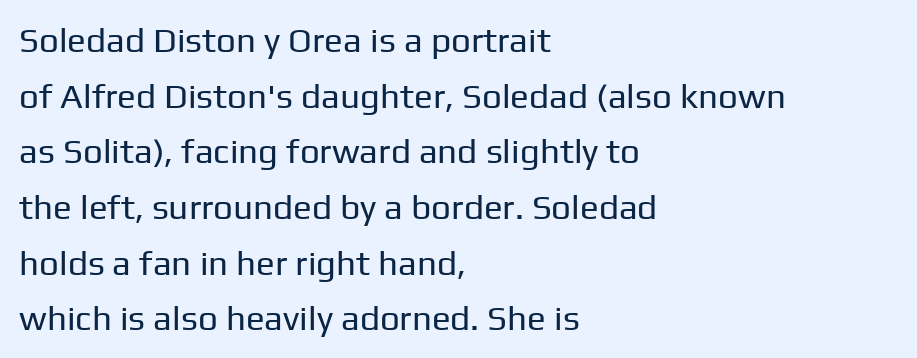
The image shows 35 px regular-weight sans-serif type, upright; set left-aligned, normal line spacing (1.59x), normal letter spacing, not underlined; low stroke contrast and a medium x-height.
